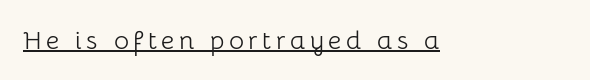
Q: Is the text bold? A: No.
Q: Is the text italic (slanted)? A: No, it is upright.
Q: Is the text underlined? A: Yes.
